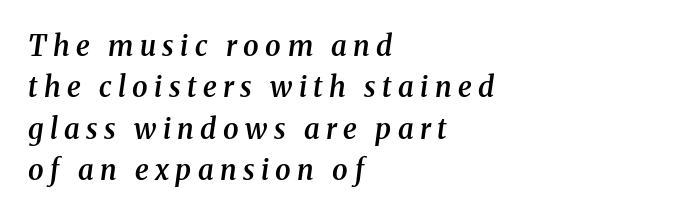
Q: Is the text bold? A: Semi-bold.
Q: Is the text italic (slanted)? A: Yes, it leans right by about 8 degrees.
Q: Is the typeface a serif or a sans-serif typeface? A: Serif.
Q: Is the text underlined? A: No.
Q: How is the paragraph aligned? A: Left-aligned.
Q: Is the spacing between letters normal or unusually wide? A: Unusually wide.
Q: Is the spacing between lines tight, normal or loose? A: Normal.
Q: Width (condensed, normal, or wide)? A: Normal.
Q: Stroke contrast? A: Medium.
Q: x-height? A: Medium.
Q: Monospaced? A: No.
